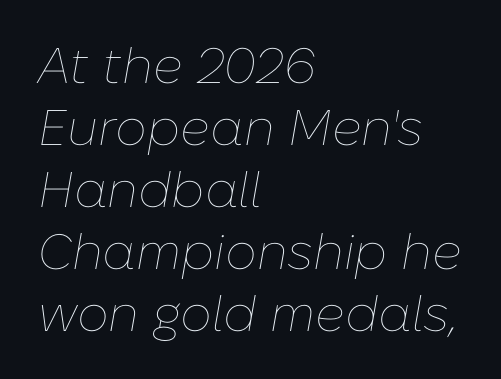
{"italic": "yes", "lean": "right", "slant_degrees": 10, "bold": "no", "weight": "thin", "width": "normal", "stroke_contrast": "low", "x_height": "medium", "monospaced": "no", "underline": "no", "align": "left", "line_spacing_ratio": 1.24, "letter_spacing": "normal", "letter_spacing_em": 0.0, "glyph_px": 50}
